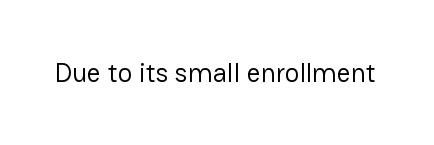
The image shows 27 px text type, upright; set normal letter spacing, not underlined.
